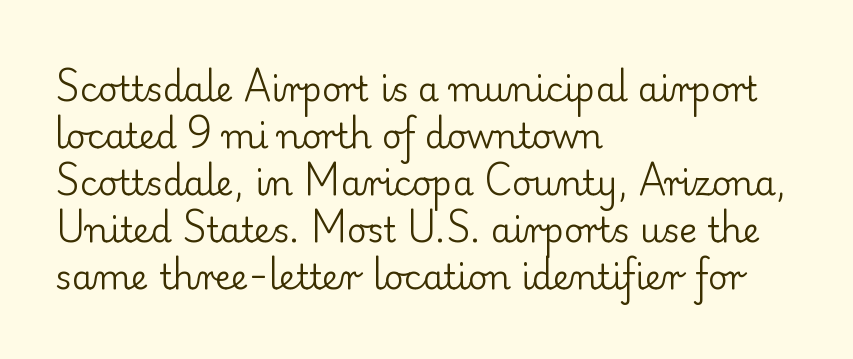
Q: Is the text bold? A: No.
Q: Is the text italic (slanted)? A: No, it is upright.
Q: Is the typeface a serif or a sans-serif typeface? A: Serif.
Q: Is the text underlined? A: No.
Q: How is the paragraph aligned? A: Left-aligned.
Q: Is the spacing between letters normal or unusually wide? A: Normal.
Q: Is the spacing between lines tight, normal or loose? A: Normal.
Q: Width (condensed, normal, or wide)? A: Normal.
Q: Stroke contrast? A: Low.
Q: x-height? A: Small.
Q: Monospaced? A: No.
